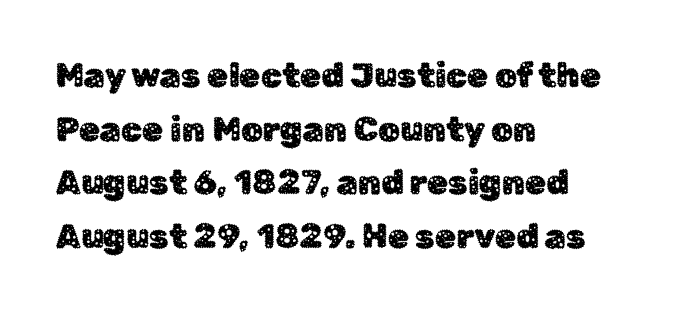
Q: Is the text italic (slanted)? A: No, it is upright.
Q: Is the typeface a serif or a sans-serif typeface? A: Sans-serif.
Q: Is the text underlined? A: No.
Q: How is the paragraph aligned? A: Left-aligned.
Q: Is the spacing between letters normal or unusually wide? A: Normal.
Q: Is the spacing between lines tight, normal or loose? A: Normal.
Q: Width (condensed, normal, or wide)? A: Normal.
Q: Stroke contrast? A: Low.
Q: x-height? A: Medium.
Q: Monospaced? A: No.
